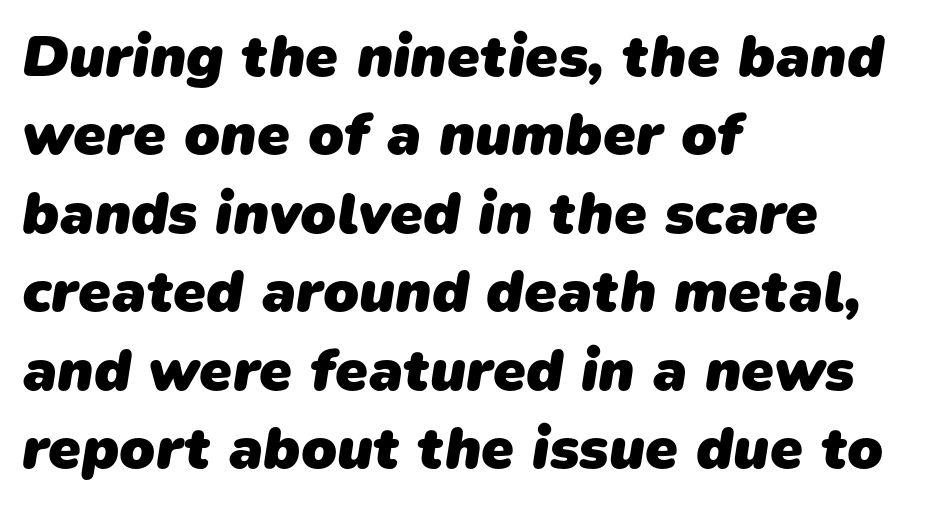
Examine the stroke ends and you'll find no serifs. Clear beneath every line of the passage. The strokes are fattened all the way to bold. Short and long lines alike share a common starting point at left. Observe the ordinary spacing: letters are neighbours, not strangers.
